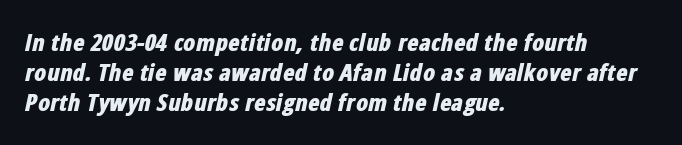
The image shows 24 px bold type, italic (leaning right); set left-aligned, normal line spacing (1.26x), normal letter spacing, not underlined.
